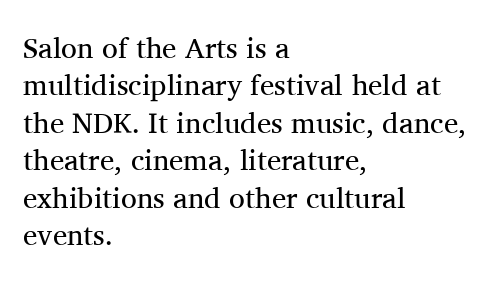
{"serif": "yes", "italic": "no", "bold": "no", "weight": "regular", "width": "normal", "stroke_contrast": "medium", "x_height": "medium", "monospaced": "no", "underline": "no", "align": "left", "line_spacing": "normal", "line_spacing_ratio": 1.29, "letter_spacing": "normal", "letter_spacing_em": 0.0, "glyph_px": 29}
